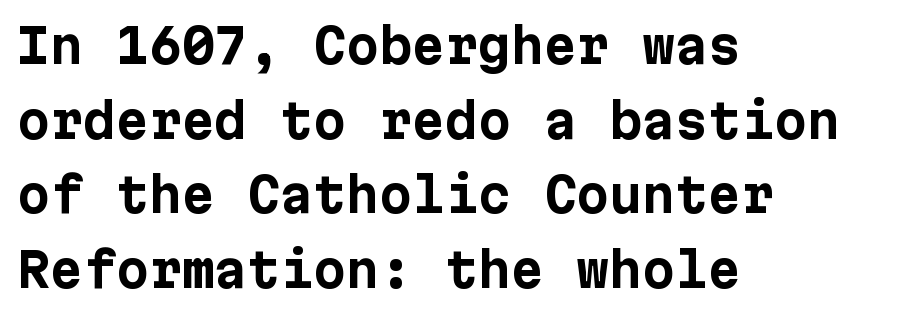
{"serif": "no", "italic": "no", "bold": "yes", "weight": "bold", "width": "normal", "stroke_contrast": "low", "x_height": "medium", "underline": "no", "align": "left", "line_spacing": "normal", "line_spacing_ratio": 1.59, "letter_spacing": "normal", "letter_spacing_em": 0.0, "glyph_px": 47}
